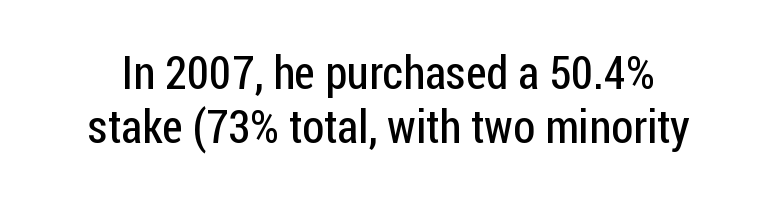
{"serif": "no", "italic": "no", "bold": "no", "weight": "regular", "width": "condensed", "stroke_contrast": "low", "x_height": "medium", "monospaced": "no", "underline": "no", "line_spacing": "tight", "line_spacing_ratio": 1.14, "letter_spacing": "normal", "letter_spacing_em": 0.0, "glyph_px": 47}
